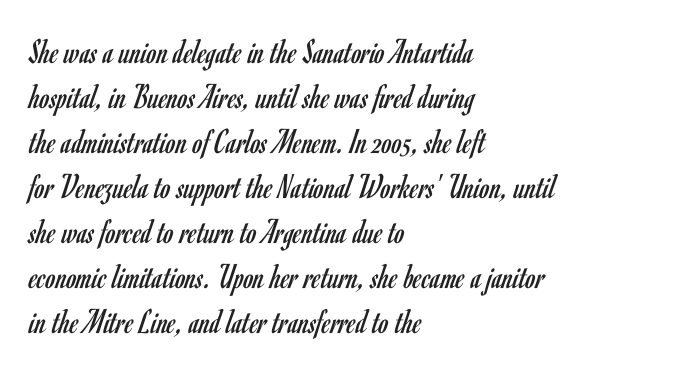
Q: Is the text bold? A: No.
Q: Is the text italic (slanted)? A: Yes.
Q: Is the typeface a serif or a sans-serif typeface? A: Sans-serif.
Q: Is the text underlined? A: No.
Q: How is the paragraph aligned? A: Left-aligned.
Q: Is the spacing between letters normal or unusually wide? A: Normal.
Q: Is the spacing between lines tight, normal or loose? A: Normal.
Q: Width (condensed, normal, or wide)? A: Condensed.
Q: Stroke contrast? A: Low.
Q: x-height? A: Small.
Q: Monospaced? A: No.
